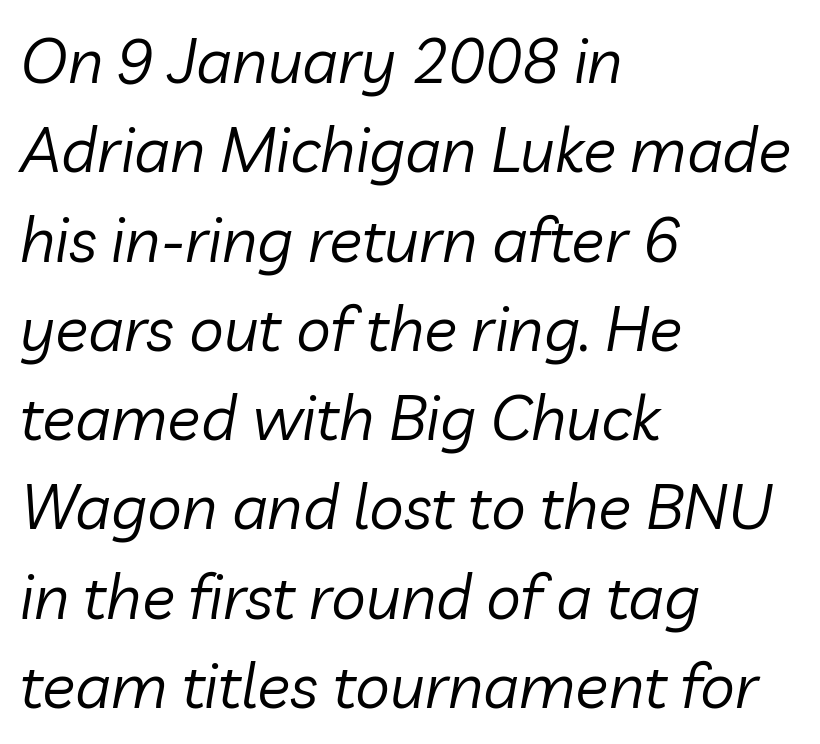
{"italic": "yes", "lean": "right", "slant_degrees": 10, "bold": "no", "weight": "regular", "width": "normal", "stroke_contrast": "low", "x_height": "medium", "monospaced": "no", "underline": "no", "align": "left", "line_spacing": "normal", "line_spacing_ratio": 1.44, "letter_spacing": "normal", "letter_spacing_em": 0.0, "glyph_px": 62}
